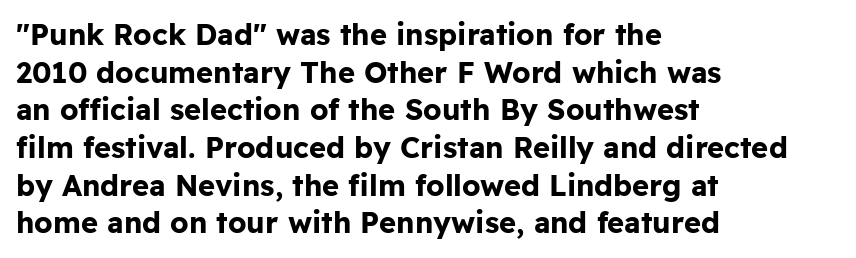
Q: Is the text bold? A: Yes.
Q: Is the text italic (slanted)? A: No, it is upright.
Q: Is the typeface a serif or a sans-serif typeface? A: Sans-serif.
Q: Is the text underlined? A: No.
Q: How is the paragraph aligned? A: Left-aligned.
Q: Is the spacing between letters normal or unusually wide? A: Normal.
Q: Is the spacing between lines tight, normal or loose? A: Normal.
Q: Width (condensed, normal, or wide)? A: Normal.
Q: Stroke contrast? A: Low.
Q: x-height? A: Medium.
Q: Monospaced? A: No.
